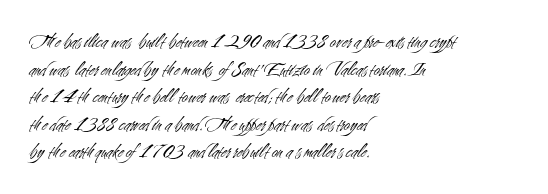
The image shows 21 px text type; set left-aligned, normal line spacing (1.31x), normal letter spacing, not underlined.
